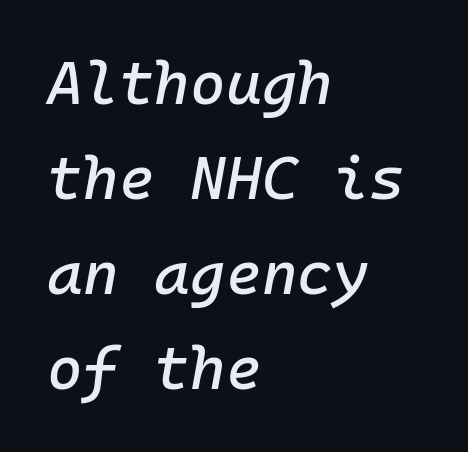
{"italic": "yes", "lean": "right", "slant_degrees": 10, "width": "normal", "stroke_contrast": "low", "x_height": "medium", "monospaced": "yes", "underline": "no", "align": "left", "line_spacing": "normal", "line_spacing_ratio": 1.56, "letter_spacing": "normal", "letter_spacing_em": 0.0, "glyph_px": 61}
